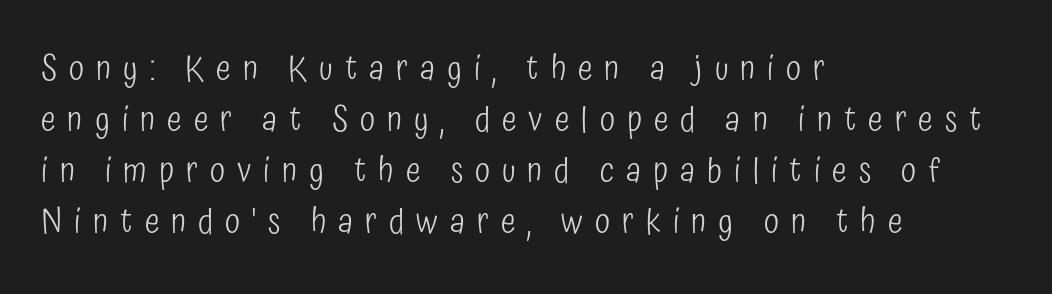
Q: Is the text bold? A: No.
Q: Is the text italic (slanted)? A: No, it is upright.
Q: Is the typeface a serif or a sans-serif typeface? A: Sans-serif.
Q: Is the text underlined? A: No.
Q: How is the paragraph aligned? A: Left-aligned.
Q: Is the spacing between letters normal or unusually wide? A: Unusually wide.
Q: Is the spacing between lines tight, normal or loose? A: Normal.
Q: Width (condensed, normal, or wide)? A: Condensed.
Q: Stroke contrast? A: Low.
Q: x-height? A: Medium.
Q: Monospaced? A: No.
